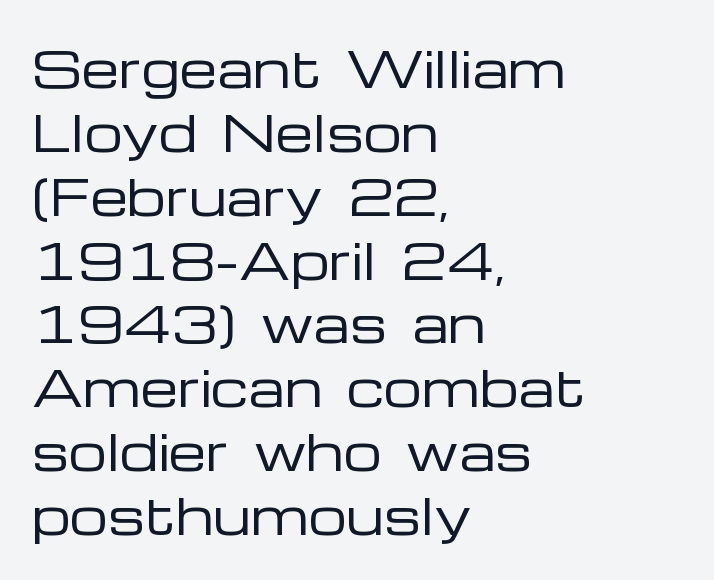
The image shows 48 px regular-weight, wide sans-serif type, upright; set left-aligned, normal line spacing (1.33x), normal letter spacing, not underlined; low stroke contrast and a medium x-height.
